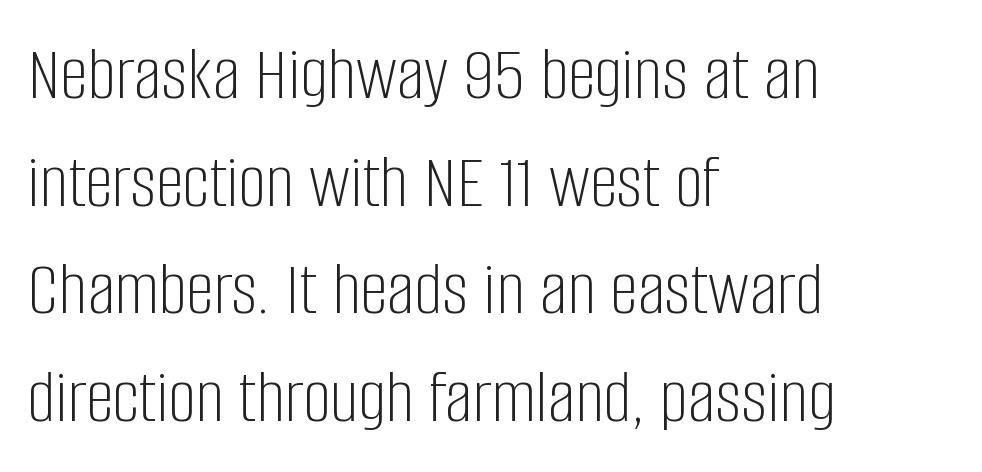
Caption: standard tracking, unaltered. Tall strokes in this sample are plumb rather than angled. The typesetting does not lean heavy: it is not bold. The designer left line spacing at the default.
